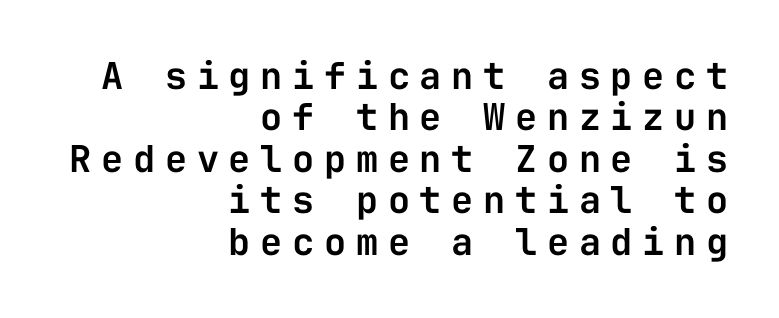
Q: Is the text italic (slanted)? A: No, it is upright.
Q: Is the typeface a serif or a sans-serif typeface? A: Sans-serif.
Q: Is the text underlined? A: No.
Q: How is the paragraph aligned? A: Right-aligned.
Q: Is the spacing between letters normal or unusually wide? A: Unusually wide.
Q: Is the spacing between lines tight, normal or loose? A: Tight.
Q: Width (condensed, normal, or wide)? A: Normal.
Q: Stroke contrast? A: Low.
Q: x-height? A: Medium.
Q: Monospaced? A: Yes.
